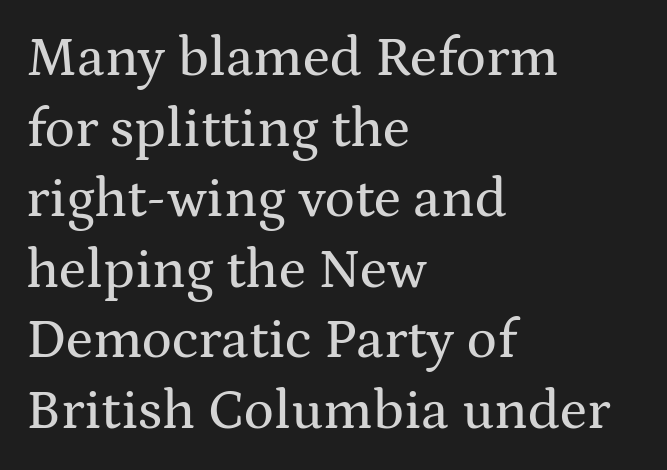
The image shows 56 px wide serif type, upright; set left-aligned, normal line spacing (1.26x), normal letter spacing, not underlined; medium stroke contrast and a medium x-height.
